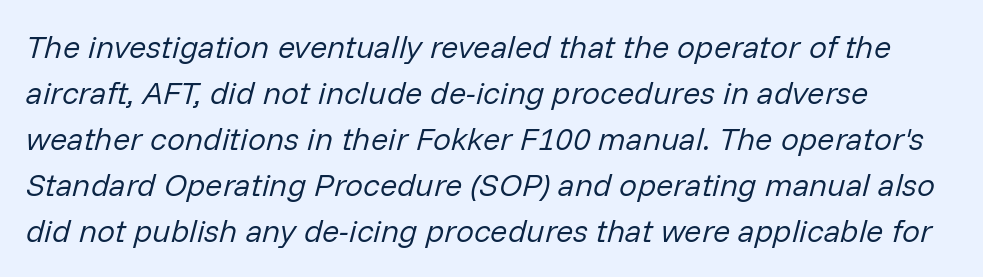
The image shows 32 px regular-weight type, italic (leaning right); set normal line spacing (1.44x), normal letter spacing, not underlined; low stroke contrast and a medium x-height.
